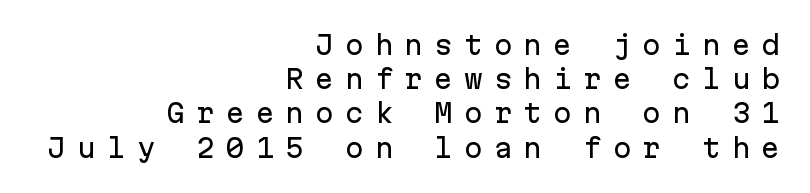
Q: Is the text italic (slanted)? A: No, it is upright.
Q: Is the text underlined? A: No.
Q: How is the paragraph aligned? A: Right-aligned.
Q: Is the spacing between letters normal or unusually wide? A: Unusually wide.
Q: Is the spacing between lines tight, normal or loose? A: Normal.
